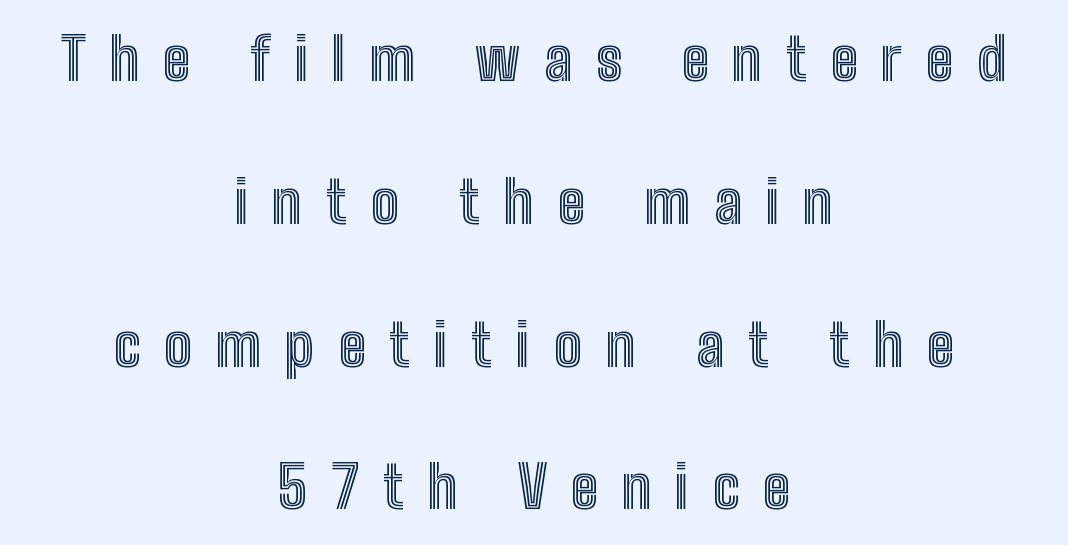
Leftover space on each line is divided equally before and after the words. The tracking jumps out immediately: characters are airy and widely separated. Is this a fixed-width face? No — the glyphs have proportional, varying widths. Every stem runs plumb, perpendicular to the baseline. The space beneath each line is pristine and unruled. The rendering uses a large line-height, opening up the rows.
